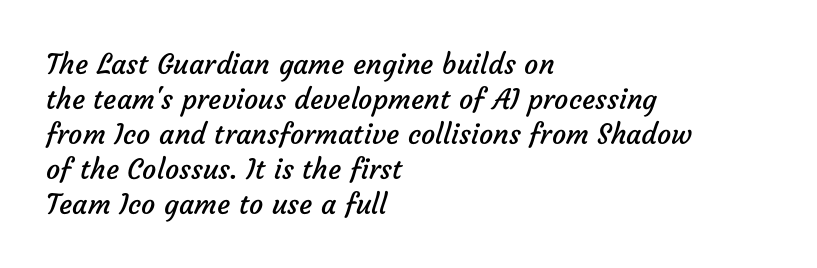
{"serif": "no", "bold": "no", "weight": "regular", "width": "normal", "stroke_contrast": "low", "x_height": "medium", "monospaced": "no", "underline": "no", "align": "left", "line_spacing": "normal", "line_spacing_ratio": 1.25, "letter_spacing": "normal", "letter_spacing_em": 0.0, "glyph_px": 28}
